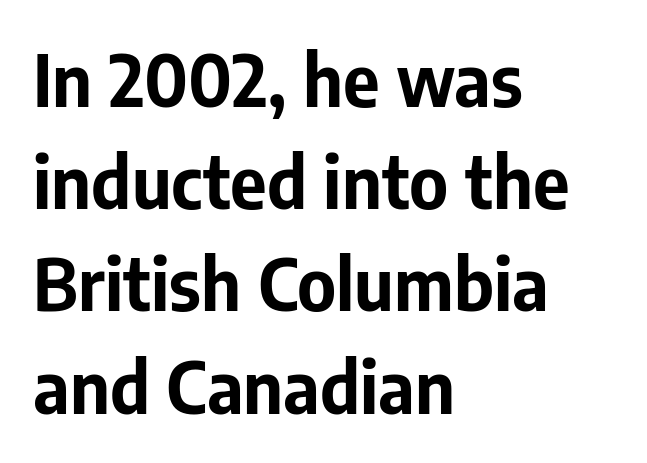
The image shows 71 px bold sans-serif type, upright; set left-aligned, normal line spacing (1.44x), normal letter spacing, not underlined; low stroke contrast and a medium x-height.
